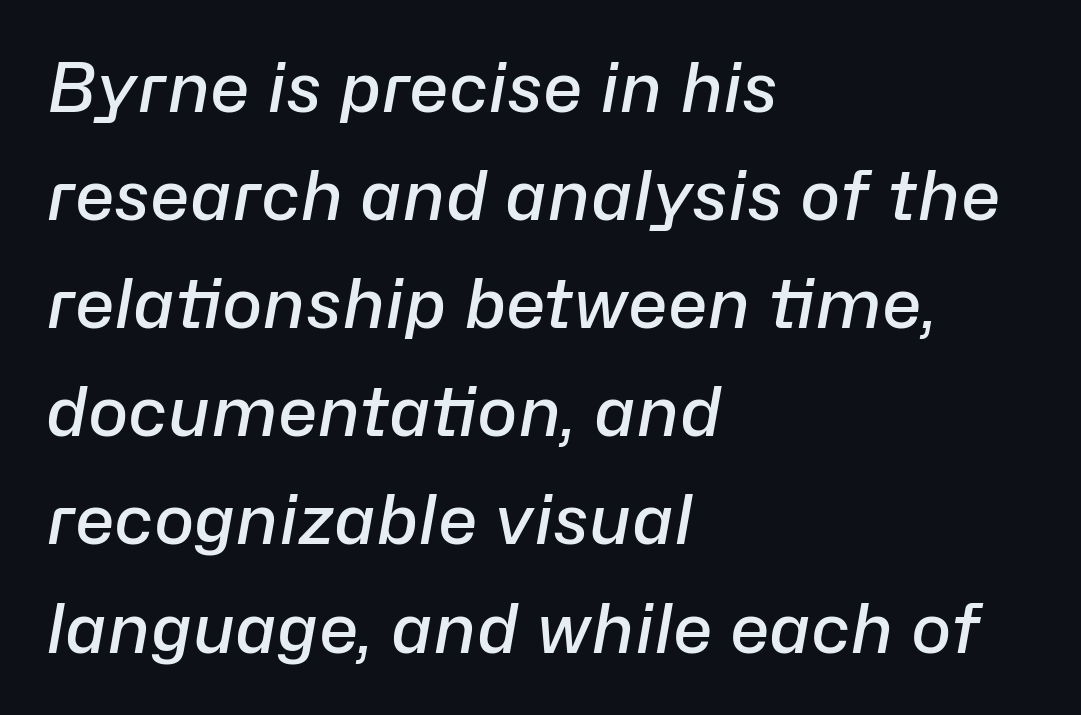
{"italic": "yes", "lean": "right", "slant_degrees": 10, "bold": "semi", "weight": "semibold", "width": "normal", "stroke_contrast": "low", "x_height": "medium", "monospaced": "no", "underline": "no", "align": "left", "line_spacing": "normal", "line_spacing_ratio": 1.59, "letter_spacing": "normal", "letter_spacing_em": 0.0, "glyph_px": 68}
